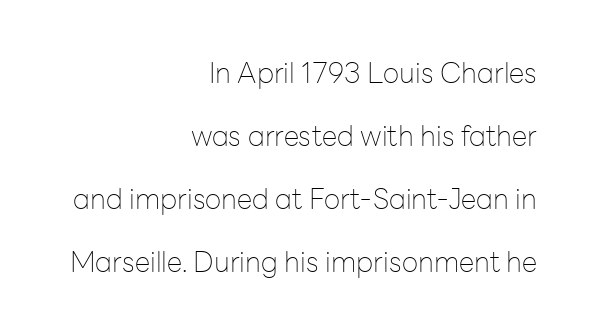
Check under the words: just untouched page. The letters sit at their default tracking, neither squeezed nor spread. Vertical strokes here are truly vertical. The space between consecutive lines is lavish. Typeset ragged left — the right edge is the straight one.
